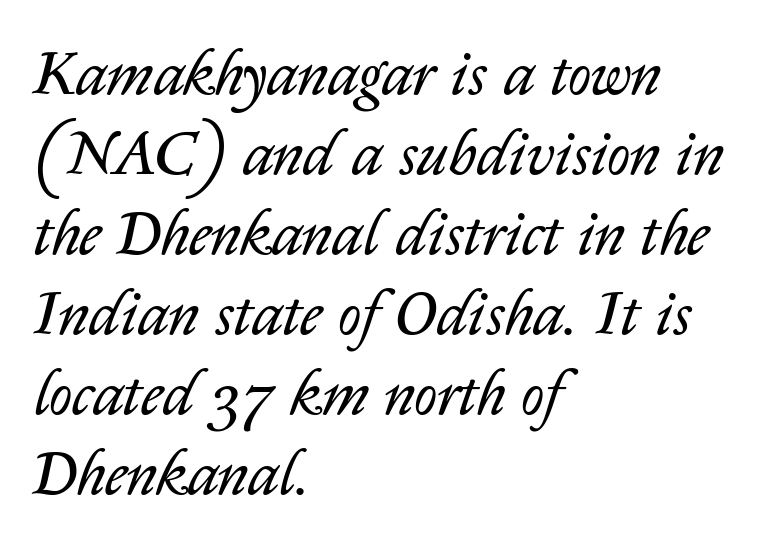
Does the copy run flush right? No — it runs flush left. A clean baseline with only descenders dipping below it. The face looks like a standard text weight, possibly lighter. Proportional: the letters do not fall into vertical columns. The leading is moderate, giving the passage an even texture. The passage shown has conventional tracking throughout.
